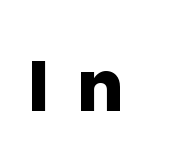
{"serif": "no", "italic": "no", "bold": "yes", "weight": "bold", "width": "normal", "stroke_contrast": "low", "x_height": "medium", "monospaced": "no", "underline": "no", "letter_spacing": "wide", "letter_spacing_em": 0.36, "glyph_px": 77}
